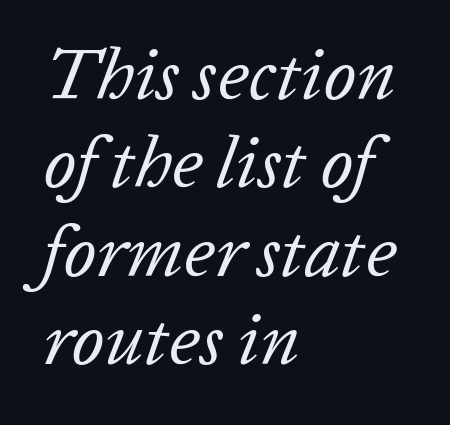
This rendering leaves character spacing at its baseline value. Posture: slanted. Alignment: flush left. The face looks like a standard text weight, possibly lighter. Looks like regular typesetting: each glyph gets only the width it needs.
